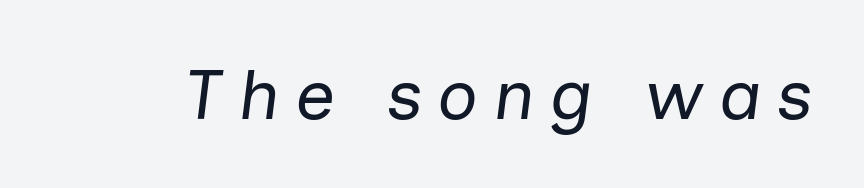
Q: Is the text bold? A: No.
Q: Is the text italic (slanted)? A: Yes, it leans right by about 7 degrees.
Q: Is the text underlined? A: No.
Q: Is the spacing between letters normal or unusually wide? A: Unusually wide.
Q: Width (condensed, normal, or wide)? A: Normal.
Q: Stroke contrast? A: Low.
Q: x-height? A: Medium.
Q: Monospaced? A: No.
